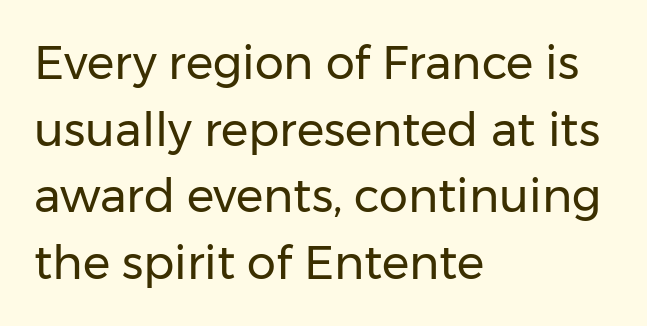
The image shows 46 px regular-weight sans-serif type, upright; set left-aligned, normal line spacing (1.45x), normal letter spacing, not underlined; low stroke contrast and a medium x-height.
